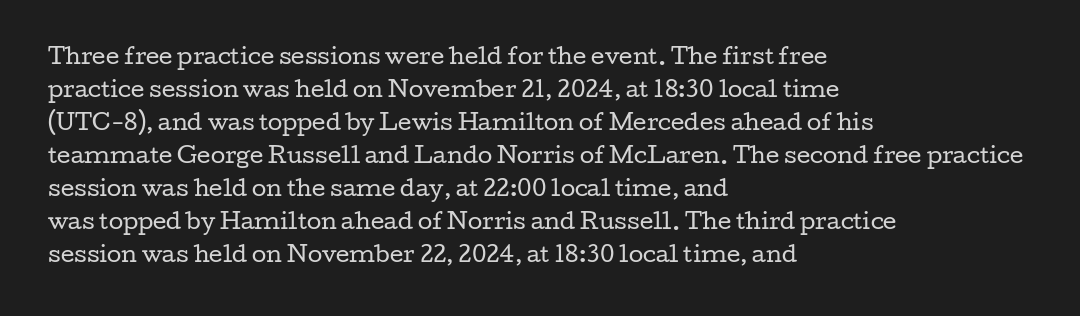
Q: Is the text bold? A: No.
Q: Is the text italic (slanted)? A: No, it is upright.
Q: Is the text underlined? A: No.
Q: How is the paragraph aligned? A: Left-aligned.
Q: Is the spacing between letters normal or unusually wide? A: Normal.
Q: Is the spacing between lines tight, normal or loose? A: Normal.
